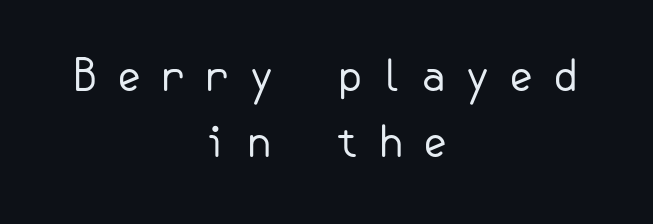
Q: Is the text bold? A: No.
Q: Is the text italic (slanted)? A: No, it is upright.
Q: Is the typeface a serif or a sans-serif typeface? A: Sans-serif.
Q: Is the text underlined? A: No.
Q: How is the paragraph aligned? A: Centered.
Q: Is the spacing between letters normal or unusually wide? A: Unusually wide.
Q: Is the spacing between lines tight, normal or loose? A: Normal.
Q: Width (condensed, normal, or wide)? A: Normal.
Q: Stroke contrast? A: Low.
Q: x-height? A: Small.
